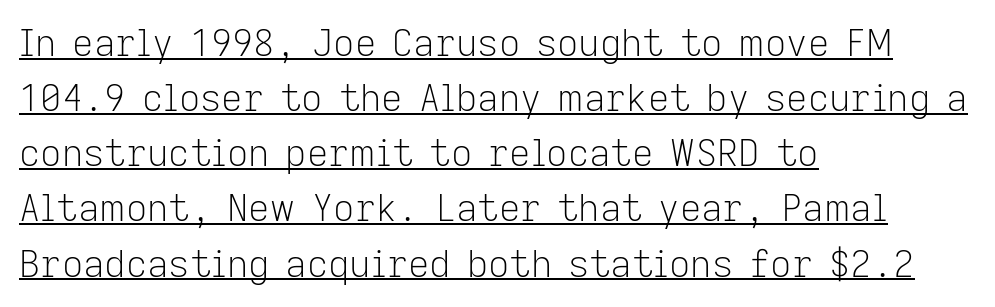
Q: Is the text bold? A: No.
Q: Is the text italic (slanted)? A: No, it is upright.
Q: Is the typeface a serif or a sans-serif typeface? A: Sans-serif.
Q: Is the text underlined? A: Yes.
Q: How is the paragraph aligned? A: Left-aligned.
Q: Is the spacing between letters normal or unusually wide? A: Normal.
Q: Is the spacing between lines tight, normal or loose? A: Normal.
Q: Width (condensed, normal, or wide)? A: Normal.
Q: Stroke contrast? A: Low.
Q: x-height? A: Medium.
Q: Monospaced? A: No.
